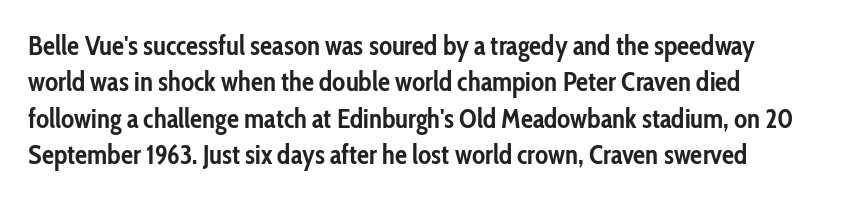
The image shows 27 px bold type, upright; set left-aligned, normal line spacing (1.35x), normal letter spacing, not underlined.
